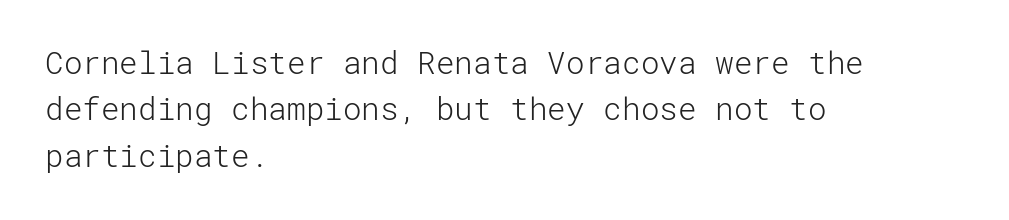
The image shows 31 px light sans-serif type, upright; set left-aligned, normal line spacing (1.5x), normal letter spacing, not underlined; low stroke contrast and a medium x-height.
